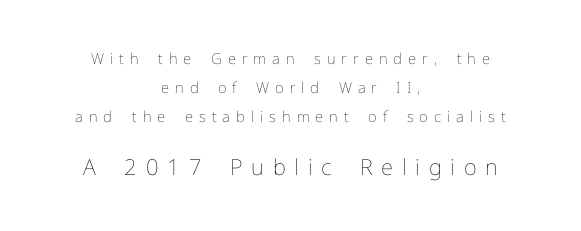
{"italic": "no", "bold": "no", "underline": "no", "align": "center", "line_spacing": "loose", "line_spacing_ratio": 1.93, "letter_spacing": "wide", "letter_spacing_em": 0.4, "larger_block": "second", "size_ratio": 1.47, "glyph_px": 22}
